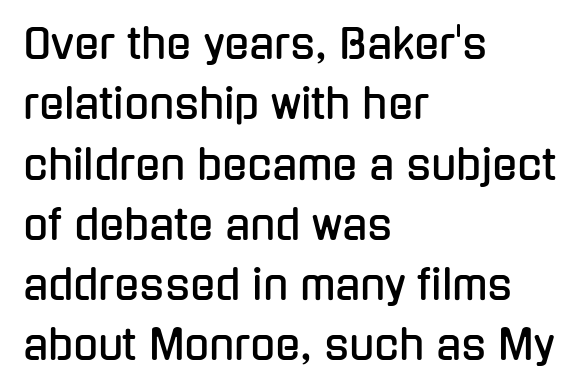
Inter-character spacing is left at the font's built-in metrics. I'd call this a sans setting — the letters go barefoot. Each line starts at the same left margin while the right side varies. The axis of the letterforms is exactly vertical. Any mark beneath the type? The region is blank. The passage shown is typed in a proportional face where columns would drift.
